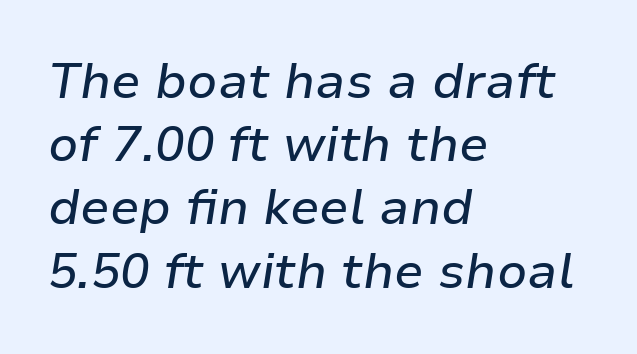
The face used here has a pronounced slope to its letters. Character widths vary here, with narrow letters taking less room than wide ones. The baseline area is clear. Where is the straight margin? On the left. The letterforms sit shoulder to shoulder at normal distance.
